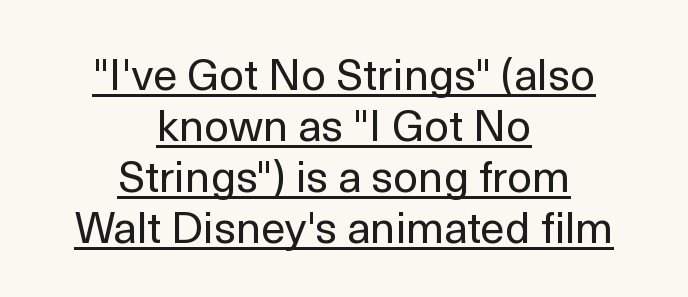
The image shows 44 px regular-weight sans-serif type, upright; set centered, line spacing 1.16x, normal letter spacing, underlined; a medium x-height.
